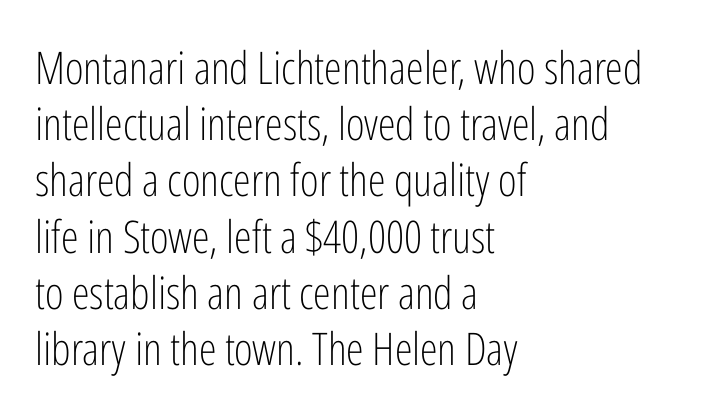
The image shows 45 px light, condensed sans-serif type, upright; set left-aligned, normal line spacing (1.25x), normal letter spacing, not underlined; low stroke contrast and a medium x-height.
